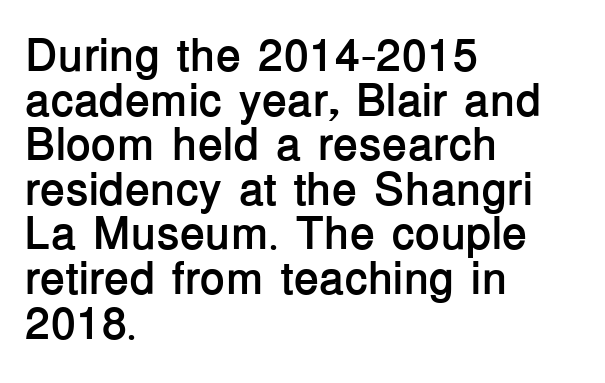
{"serif": "no", "italic": "no", "bold": "yes", "weight": "semibold", "width": "normal", "stroke_contrast": "low", "x_height": "medium", "monospaced": "no", "underline": "no", "align": "left", "line_spacing": "tight", "line_spacing_ratio": 0.97, "letter_spacing": "normal", "letter_spacing_em": 0.0, "glyph_px": 46}
